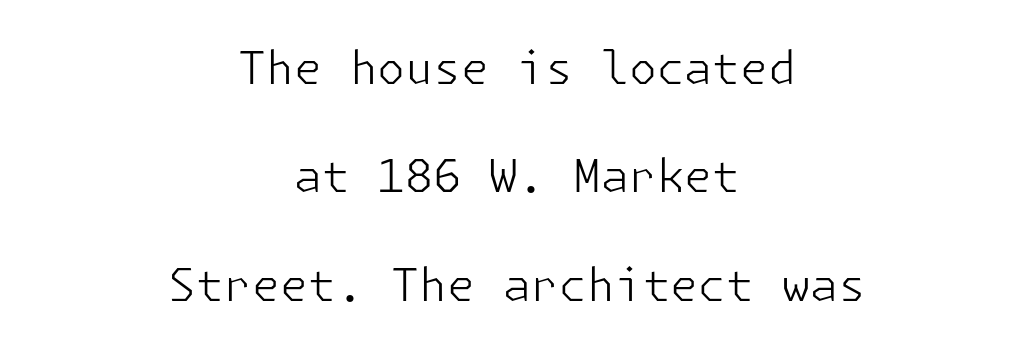
{"serif": "no", "italic": "no", "bold": "no", "weight": "light", "width": "normal", "stroke_contrast": "low", "x_height": "medium", "underline": "no", "align": "center", "line_spacing": "loose", "line_spacing_ratio": 2.41, "letter_spacing": "normal", "letter_spacing_em": 0.0, "glyph_px": 45}
